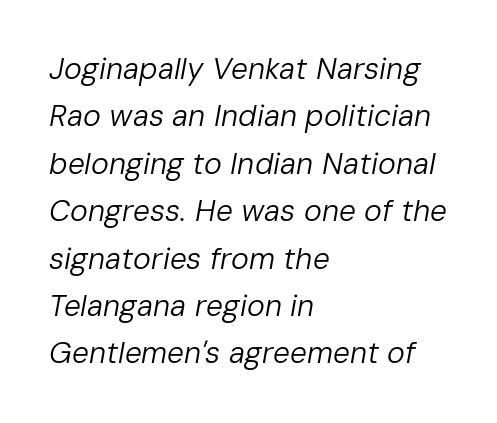
{"italic": "yes", "lean": "right", "slant_degrees": 10, "bold": "no", "weight": "regular", "width": "normal", "stroke_contrast": "low", "x_height": "medium", "monospaced": "no", "underline": "no", "align": "left", "line_spacing": "normal", "line_spacing_ratio": 1.58, "letter_spacing": "normal", "letter_spacing_em": 0.0, "glyph_px": 30}
